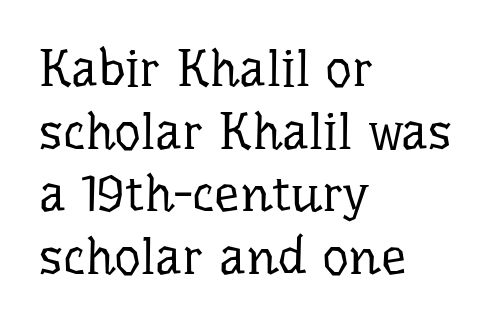
Think of a printed novel: that variable character pitch is what you see here. Are there feet on the stems? There are — it's a serif. Is the type heavy? It reads as light-to-regular instead. Italic: no, the glyphs are upright roman. The text block is weighted toward the left margin, trailing off unevenly rightward. Nothing unusual about the tracking: characters are spaced as the font intends.
